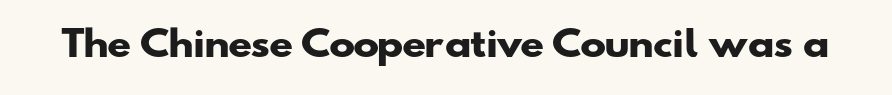
These lines keep a tight, regular rhythm from letter to letter. This sample uses a sans-serif face. The area under the type is left untouched. Each letter keeps its own natural width here, so spacing adapts to shape. The font is running at its bold setting.
